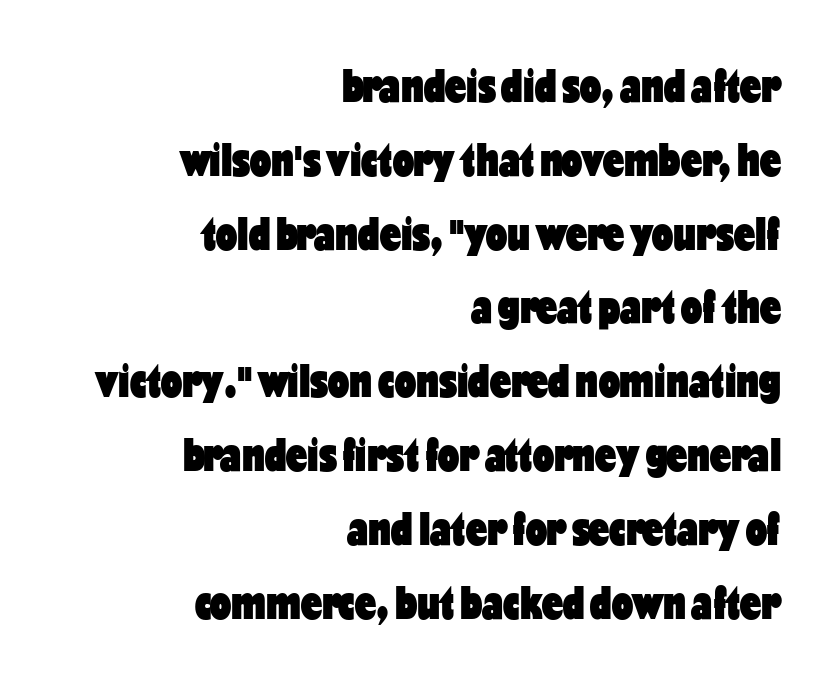
Q: Is the text bold? A: Yes.
Q: Is the text italic (slanted)? A: No, it is upright.
Q: Is the typeface a serif or a sans-serif typeface? A: Sans-serif.
Q: Is the text underlined? A: No.
Q: How is the paragraph aligned? A: Right-aligned.
Q: Is the spacing between letters normal or unusually wide? A: Normal.
Q: Is the spacing between lines tight, normal or loose? A: Normal.
Q: Width (condensed, normal, or wide)? A: Condensed.
Q: Stroke contrast? A: Low.
Q: x-height? A: Medium.
Q: Monospaced? A: No.
